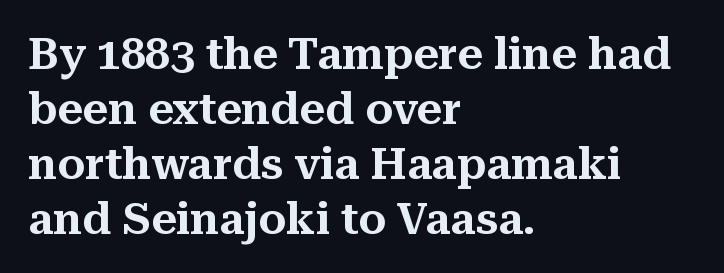
{"serif": "yes", "italic": "no", "width": "normal", "stroke_contrast": "medium", "x_height": "medium", "monospaced": "no", "underline": "no", "align": "left", "line_spacing": "normal", "line_spacing_ratio": 1.25, "letter_spacing": "normal", "letter_spacing_em": 0.0, "glyph_px": 44}
